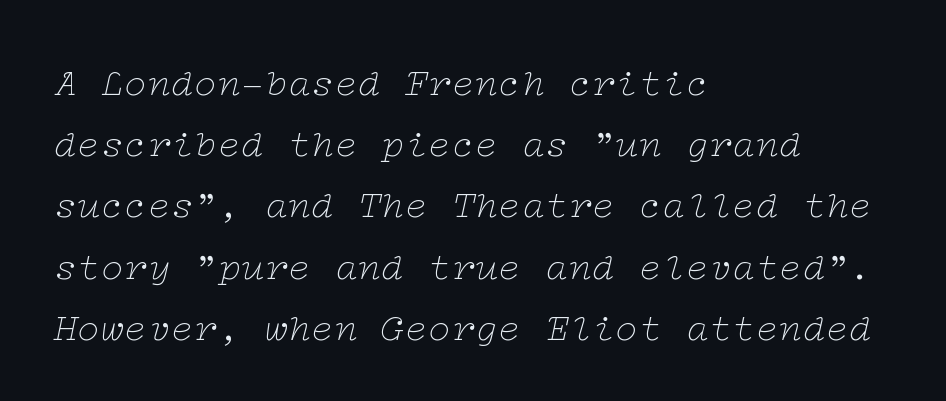
Q: Is the text bold? A: No.
Q: Is the text italic (slanted)? A: Yes, it leans right by about 12 degrees.
Q: Is the typeface a serif or a sans-serif typeface? A: Serif.
Q: Is the text underlined? A: No.
Q: How is the paragraph aligned? A: Left-aligned.
Q: Is the spacing between letters normal or unusually wide? A: Normal.
Q: Is the spacing between lines tight, normal or loose? A: Normal.
Q: Width (condensed, normal, or wide)? A: Wide.
Q: Stroke contrast? A: Low.
Q: x-height? A: Medium.
